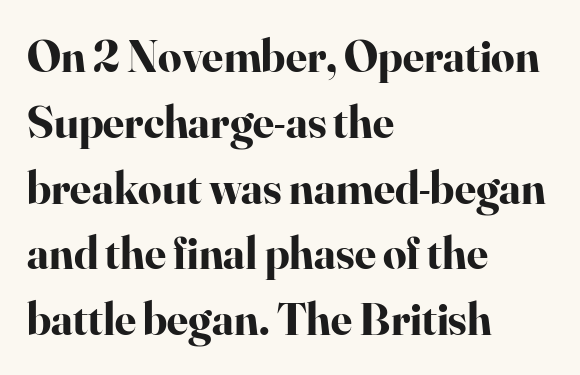
The image shows 46 px bold serif type, upright; set left-aligned, normal line spacing (1.43x), normal letter spacing, not underlined; high stroke contrast and a small x-height.
